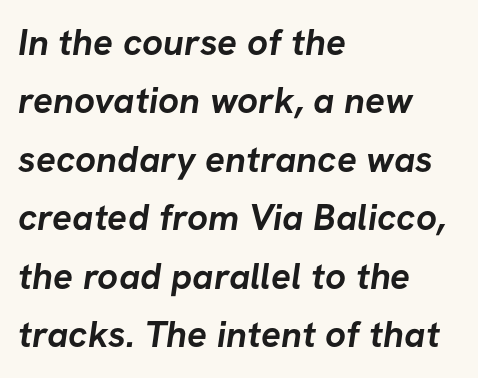
Q: Is the text bold? A: Yes.
Q: Is the typeface a serif or a sans-serif typeface? A: Sans-serif.
Q: Is the text underlined? A: No.
Q: How is the paragraph aligned? A: Left-aligned.
Q: Is the spacing between letters normal or unusually wide? A: Normal.
Q: Is the spacing between lines tight, normal or loose? A: Normal.
Q: Width (condensed, normal, or wide)? A: Normal.
Q: Stroke contrast? A: Low.
Q: x-height? A: Medium.
Q: Monospaced? A: No.
